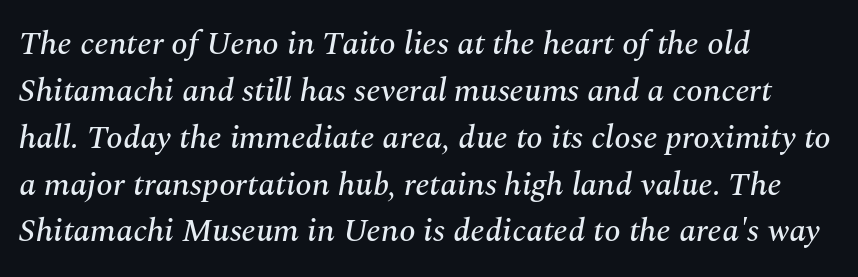
The image shows 33 px serif type, italic (leaning right); set left-aligned, normal line spacing (1.42x), normal letter spacing, not underlined; medium stroke contrast and a medium x-height.
